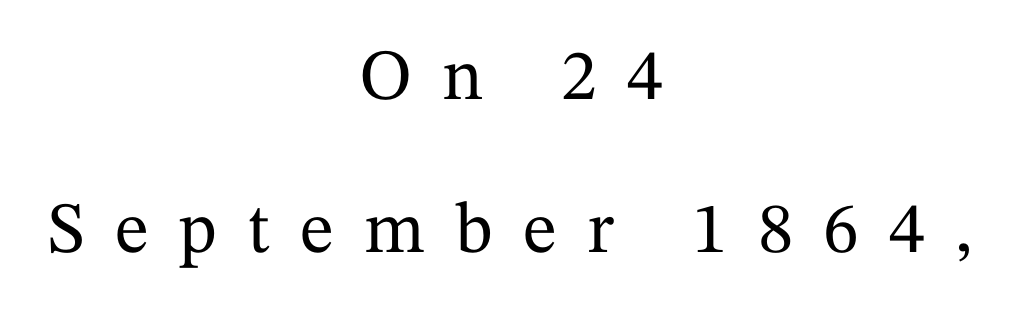
You could fit nearly another row in the gap between these rows. The area under the type is left untouched. Character widths vary here, with narrow letters taking less room than wide ones. The lines in this sample share a center point and differ in where they start and stop. Between one letter and the next there's a generous, obvious gap. The face used here is seriffed, in the tradition of book romans.
